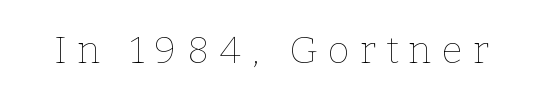
The image shows 38 px thin type, upright; set unusually wide letter spacing (+0.27 em), not underlined; low stroke contrast and a medium x-height.
